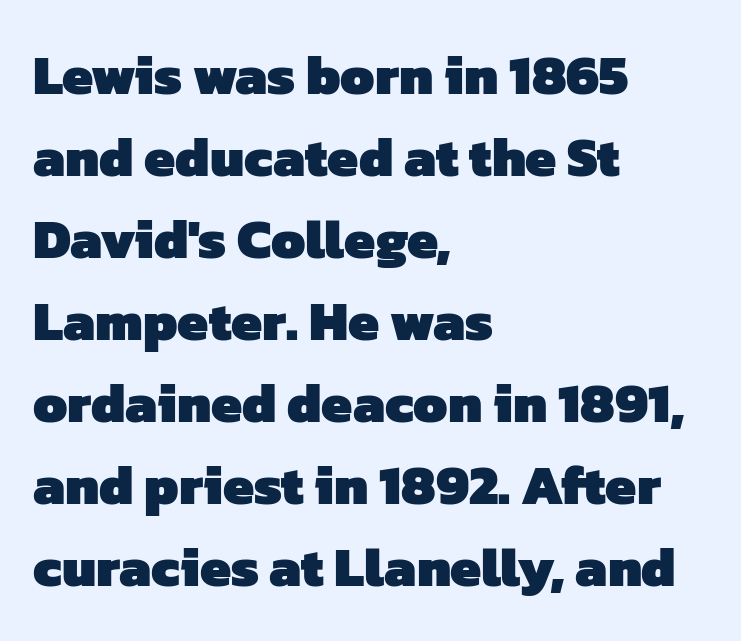
The image shows 55 px heavy sans-serif type; set left-aligned, normal line spacing (1.49x), normal letter spacing, not underlined; low stroke contrast and a medium x-height.
